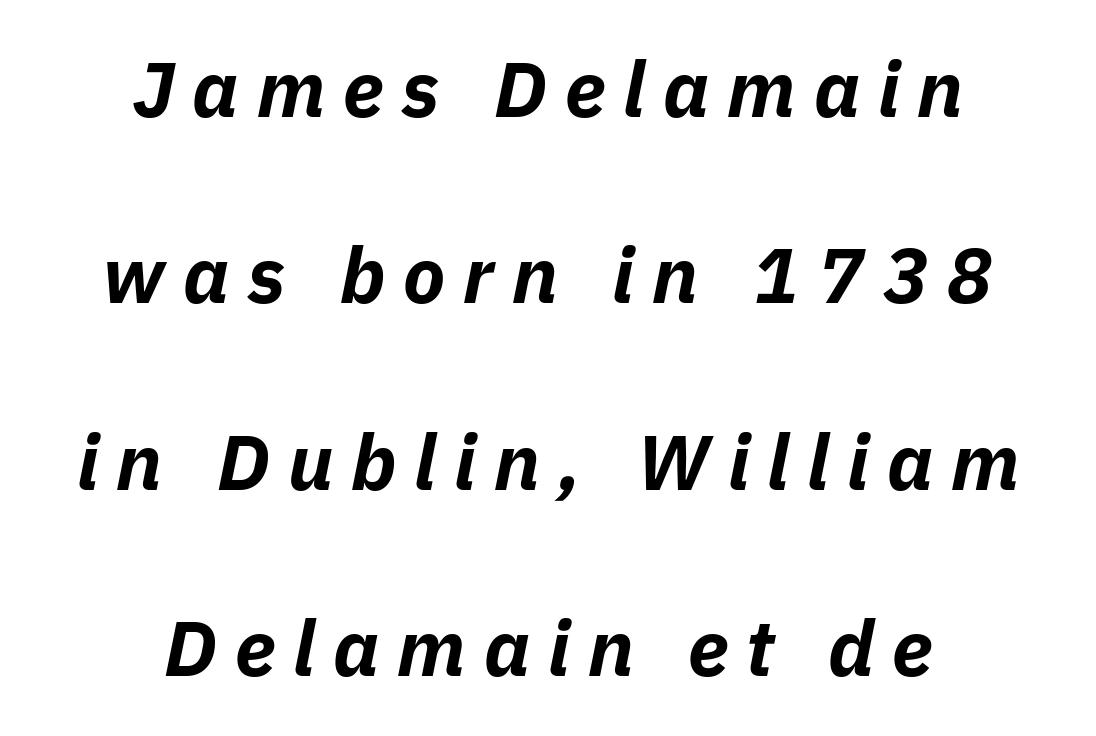
Is this a fixed-width face? No — the glyphs have proportional, varying widths. Does the copy run flush right? No — it is centered line by line. Does the lettering tilt? It does — this is italic. Anything drawn beneath the words? Only blank space.
